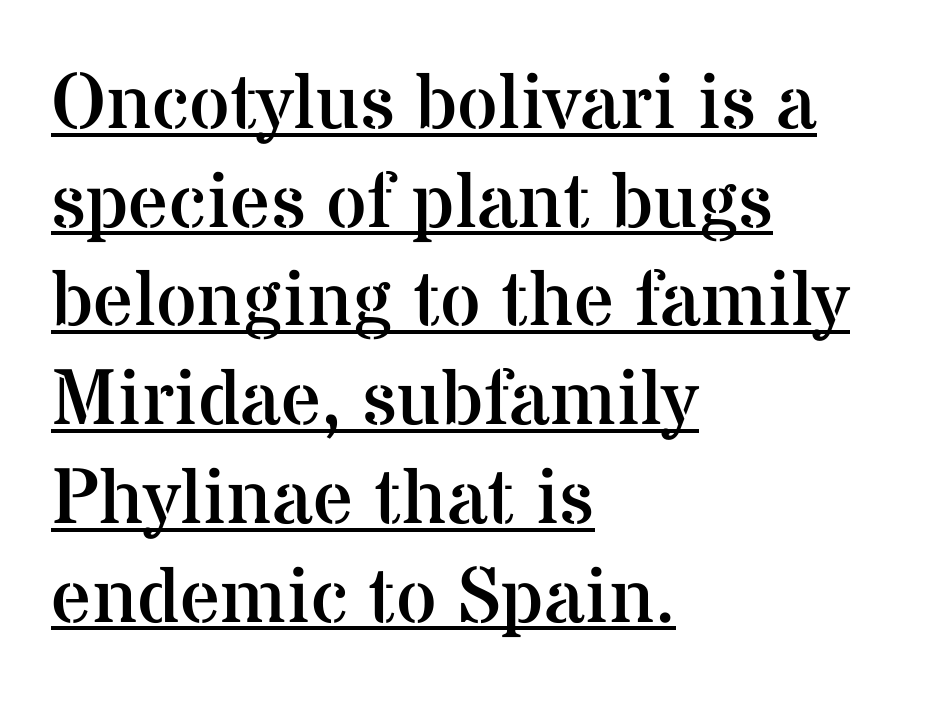
Is the stroke heavy? The answer is a plain regular-or-lighter. Honestly, the row spacing looks completely unremarkable. Quick note: underline on. This rendering leaves character spacing at its baseline value. This sample is left-justified, so line endings fall wherever the words run out.
